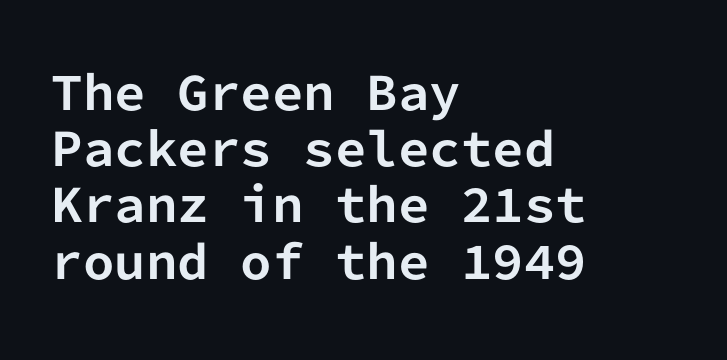
A clean baseline with only descenders dipping below it. Posture: vertical. Caption: bold face, heavy strokes. Caption: multi-line text, flush left, ragged right.
